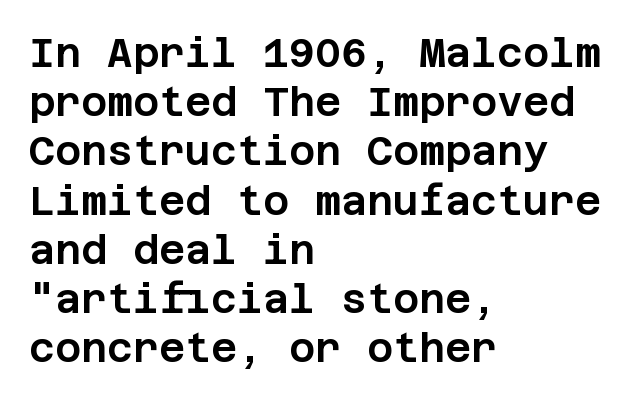
Is the block centered? No — it sits flush against the left margin. Each row of text sits above clean, open space. Type style note: lacks serifs. Spacing between characters is what you'd get straight out of the box. Notice how the stems are strictly vertical — no italics here.
